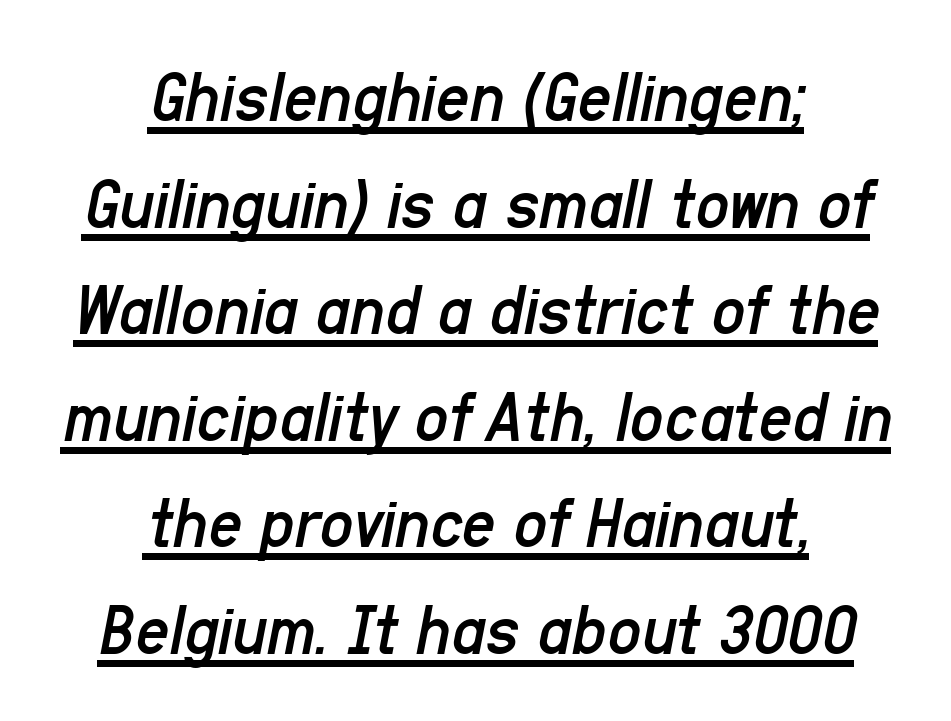
{"italic": "yes", "lean": "right", "slant_degrees": 11, "bold": "no", "weight": "regular", "width": "condensed", "stroke_contrast": "low", "x_height": "medium", "monospaced": "no", "underline": "yes", "align": "center", "line_spacing": "normal", "line_spacing_ratio": 1.44, "letter_spacing": "normal", "letter_spacing_em": 0.0, "glyph_px": 74}
